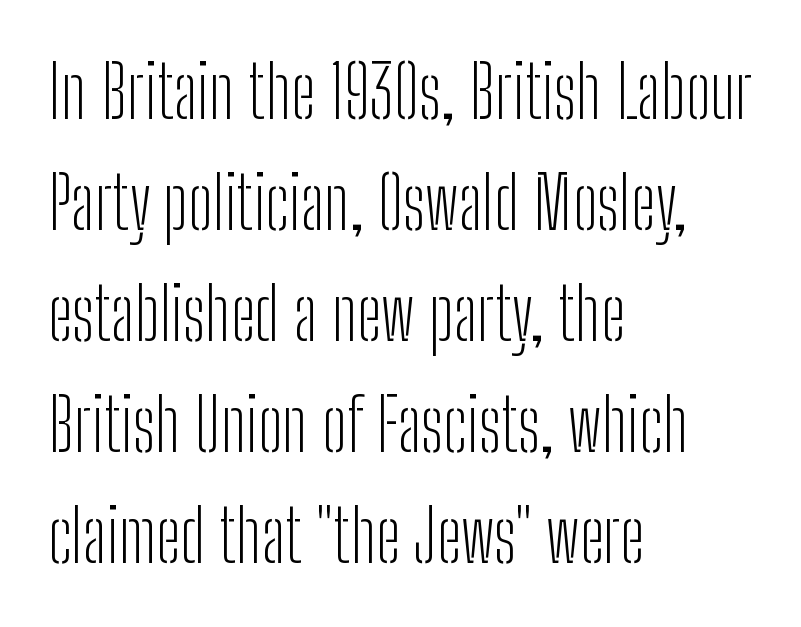
Q: Is the text bold? A: No.
Q: Is the text italic (slanted)? A: No, it is upright.
Q: Is the typeface a serif or a sans-serif typeface? A: Sans-serif.
Q: Is the text underlined? A: No.
Q: How is the paragraph aligned? A: Left-aligned.
Q: Is the spacing between letters normal or unusually wide? A: Normal.
Q: Is the spacing between lines tight, normal or loose? A: Normal.
Q: Width (condensed, normal, or wide)? A: Condensed.
Q: Stroke contrast? A: Low.
Q: x-height? A: Medium.
Q: Monospaced? A: No.
